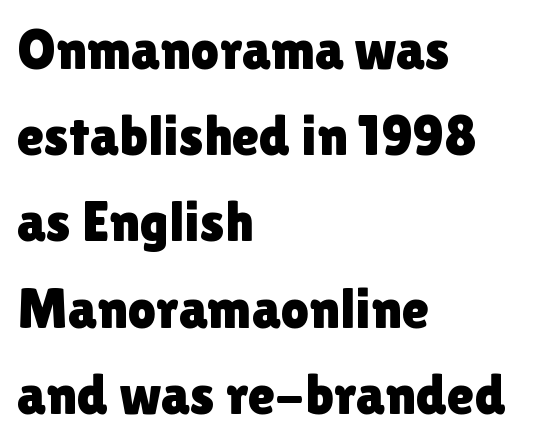
Q: Is the text italic (slanted)? A: No, it is upright.
Q: Is the typeface a serif or a sans-serif typeface? A: Sans-serif.
Q: Is the text underlined? A: No.
Q: How is the paragraph aligned? A: Left-aligned.
Q: Is the spacing between letters normal or unusually wide? A: Normal.
Q: Is the spacing between lines tight, normal or loose? A: Normal.
Q: Width (condensed, normal, or wide)? A: Normal.
Q: x-height? A: Medium.
Q: Monospaced? A: No.
